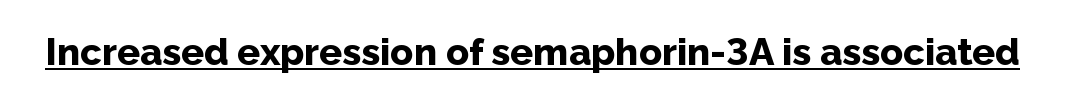
Q: Is the text bold? A: Yes.
Q: Is the text italic (slanted)? A: No, it is upright.
Q: Is the typeface a serif or a sans-serif typeface? A: Sans-serif.
Q: Is the text underlined? A: Yes.
Q: Is the spacing between letters normal or unusually wide? A: Normal.
Q: Width (condensed, normal, or wide)? A: Normal.
Q: Stroke contrast? A: Low.
Q: x-height? A: Medium.
Q: Monospaced? A: No.
